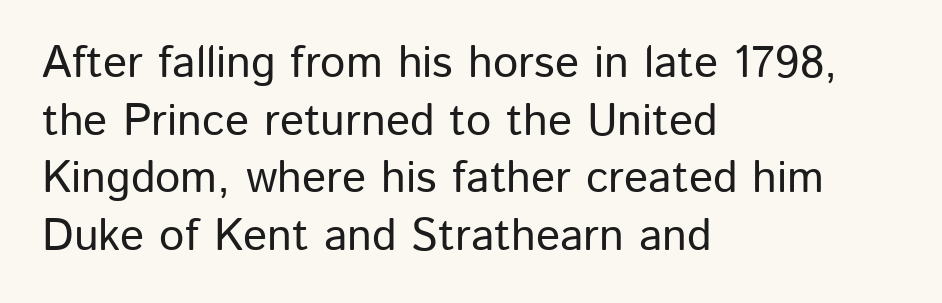
{"serif": "no", "italic": "no", "width": "normal", "stroke_contrast": "low", "x_height": "medium", "monospaced": "no", "underline": "no", "align": "left", "line_spacing": "normal", "line_spacing_ratio": 1.28, "letter_spacing": "normal", "letter_spacing_em": 0.0, "glyph_px": 45}
